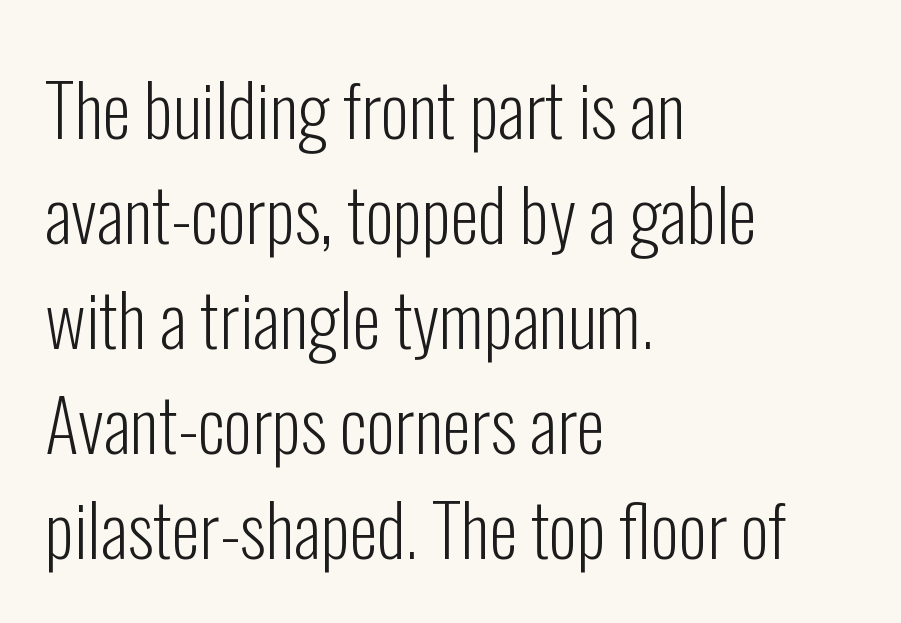
Honestly, the letter spacing is just normal — you wouldn't notice it. The letters advance in unequal steps, a hallmark of proportional type. Rendered with straight, roman letterforms. These lines sit exactly where default settings would place them.
